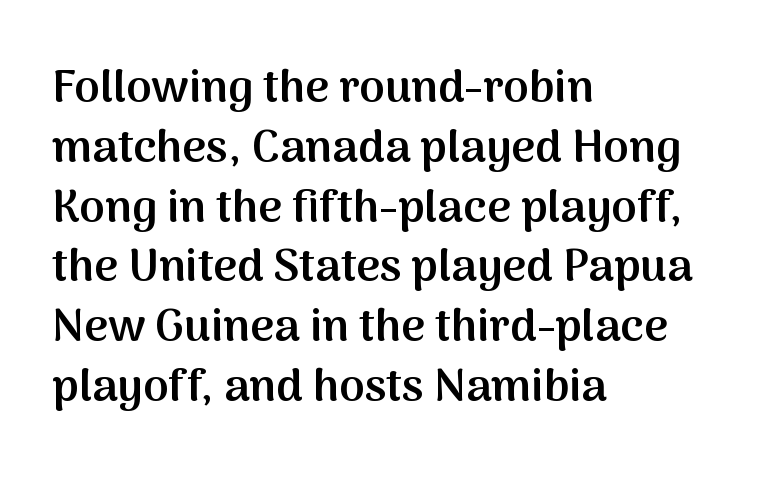
{"serif": "no", "italic": "no", "bold": "semi", "weight": "semibold", "width": "normal", "stroke_contrast": "medium", "x_height": "medium", "monospaced": "no", "underline": "no", "align": "left", "line_spacing": "normal", "line_spacing_ratio": 1.3, "letter_spacing": "normal", "letter_spacing_em": 0.0, "glyph_px": 46}
